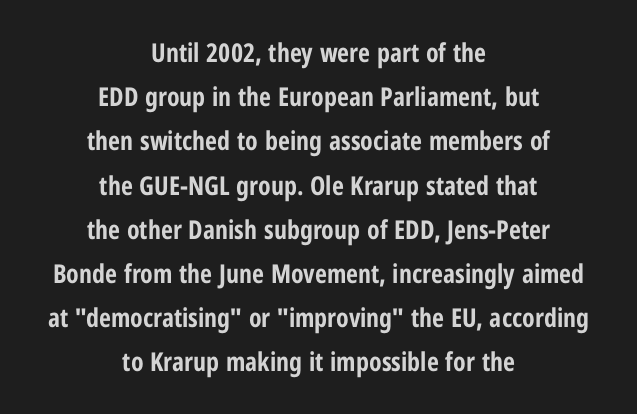
Q: Is the text bold? A: Yes.
Q: Is the text italic (slanted)? A: No, it is upright.
Q: Is the text underlined? A: No.
Q: How is the paragraph aligned? A: Centered.
Q: Is the spacing between letters normal or unusually wide? A: Normal.
Q: Is the spacing between lines tight, normal or loose? A: Normal.
